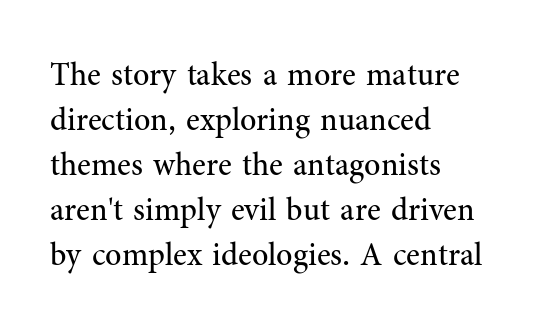
{"serif": "yes", "italic": "no", "bold": "no", "weight": "regular", "width": "normal", "stroke_contrast": "medium", "x_height": "medium", "monospaced": "no", "underline": "no", "align": "left", "line_spacing": "normal", "line_spacing_ratio": 1.41, "letter_spacing": "normal", "letter_spacing_em": 0.0, "glyph_px": 32}
